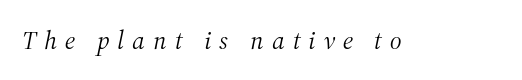
Q: Is the text bold? A: No.
Q: Is the text italic (slanted)? A: Yes, it leans right by about 12 degrees.
Q: Is the text underlined? A: No.
Q: Is the spacing between letters normal or unusually wide? A: Unusually wide.
